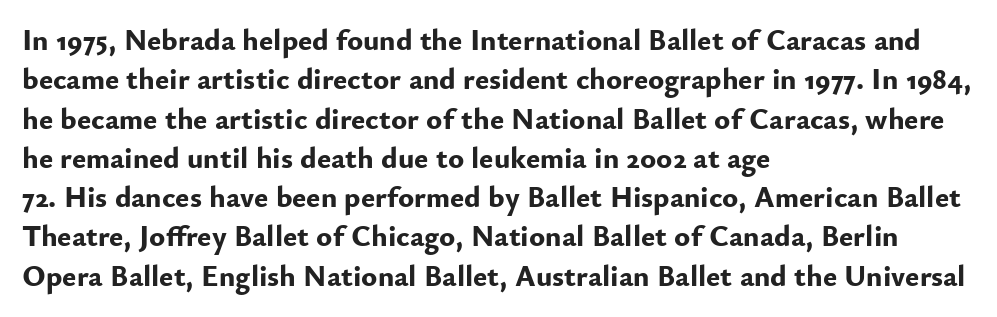
Q: Is the text bold? A: Yes.
Q: Is the text italic (slanted)? A: No, it is upright.
Q: Is the typeface a serif or a sans-serif typeface? A: Sans-serif.
Q: Is the text underlined? A: No.
Q: How is the paragraph aligned? A: Left-aligned.
Q: Is the spacing between letters normal or unusually wide? A: Normal.
Q: Is the spacing between lines tight, normal or loose? A: Normal.
Q: Width (condensed, normal, or wide)? A: Normal.
Q: Stroke contrast? A: Low.
Q: x-height? A: Small.
Q: Monospaced? A: No.
